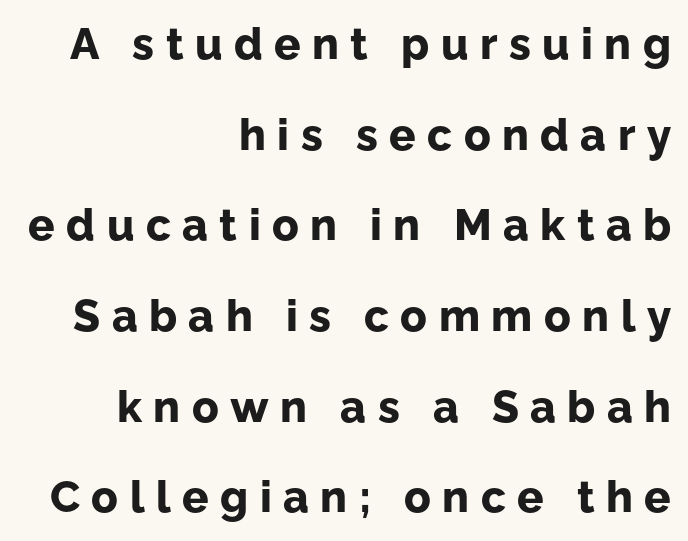
The image shows 44 px bold sans-serif type, upright; set right-aligned, loose line spacing (2.06x), unusually wide letter spacing (+0.26 em), not underlined; low stroke contrast and a medium x-height.
